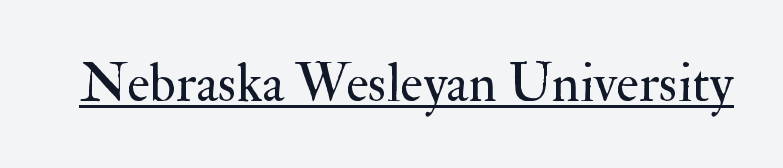
The face used here is proportionally spaced, like ordinary book or web type. No heavy texture on the line: the type isn't bold. These lines keep a tight, regular rhythm from letter to letter. Notice how the stems are strictly vertical — no italics here. The letters carry serifs — small finishing strokes at the ends of their stems.
